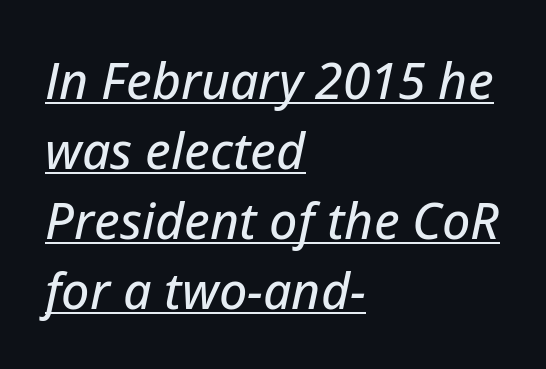
Q: Is the text italic (slanted)? A: Yes, it leans right by about 12 degrees.
Q: Is the text underlined? A: Yes.
Q: How is the paragraph aligned? A: Left-aligned.
Q: Is the spacing between letters normal or unusually wide? A: Normal.
Q: Is the spacing between lines tight, normal or loose? A: Normal.
Q: Width (condensed, normal, or wide)? A: Normal.
Q: Stroke contrast? A: Low.
Q: x-height? A: Medium.
Q: Monospaced? A: No.
